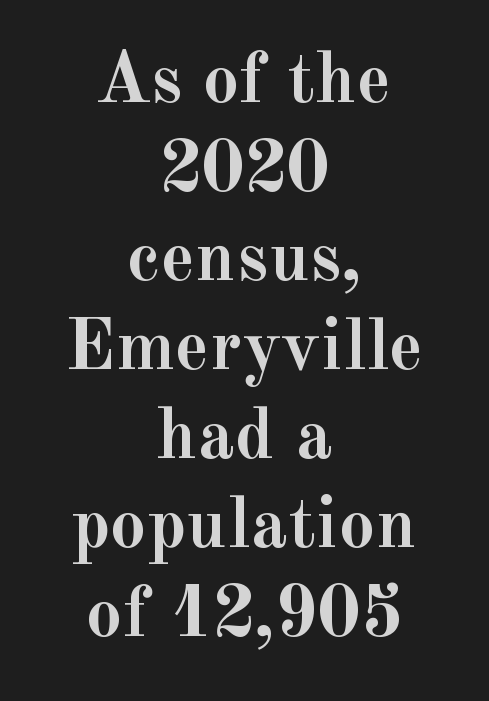
These lines keep a tight, regular rhythm from letter to letter. The face used here has the dense, thick strokes of a bold. Posture: upright roman. Check under the words: just untouched page. Casual observation: everything's sitting right in the middle. Note the varied advance widths — an 'i' is clearly narrower than an 'm'.
